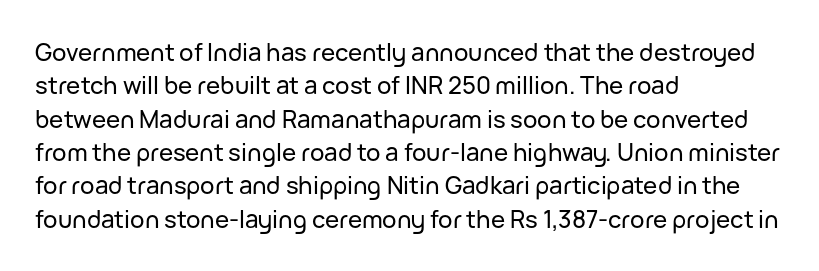
Style check: upright. Bare-footed words on every line. The passage shown has conventional tracking throughout. If you measured baseline to baseline, you'd find a middling distance. A student would call this left alignment; a typographer would say flush left, rag right.
